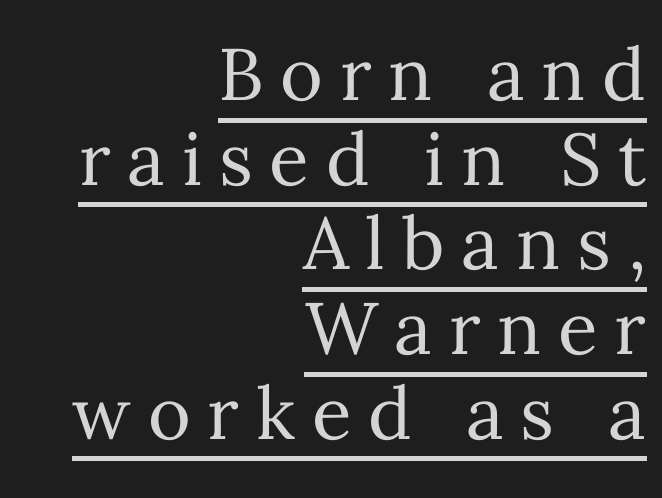
{"italic": "no", "bold": "no", "weight": "regular", "width": "normal", "stroke_contrast": "medium", "x_height": "medium", "monospaced": "no", "underline": "yes", "align": "right", "line_spacing_ratio": 1.16, "letter_spacing": "wide", "letter_spacing_em": 0.23, "glyph_px": 73}
